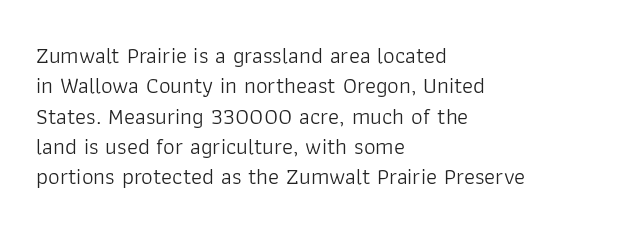
The image shows 23 px text type, upright; set left-aligned, normal line spacing (1.32x), normal letter spacing, not underlined.
